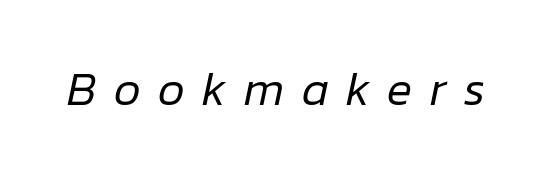
{"italic": "yes", "lean": "right", "slant_degrees": 12, "bold": "no", "weight": "regular", "width": "normal", "stroke_contrast": "low", "x_height": "medium", "monospaced": "no", "underline": "no", "letter_spacing": "wide", "letter_spacing_em": 0.37, "glyph_px": 47}
